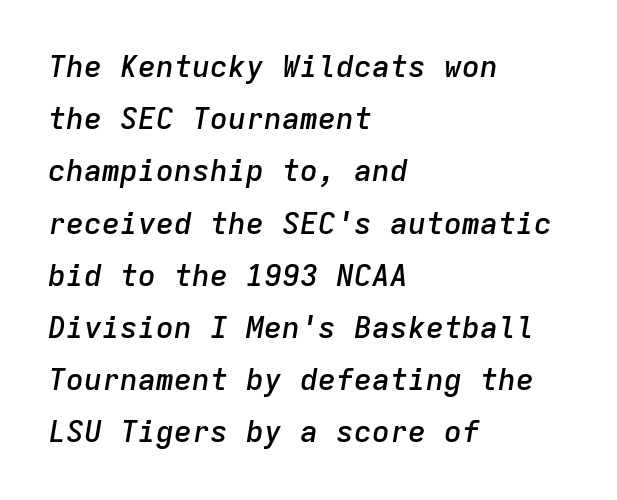
{"italic": "yes", "lean": "right", "slant_degrees": 9, "bold": "semi", "weight": "semibold", "width": "normal", "stroke_contrast": "low", "x_height": "medium", "monospaced": "yes", "underline": "no", "align": "left", "line_spacing_ratio": 1.74, "letter_spacing": "normal", "letter_spacing_em": 0.0, "glyph_px": 30}
